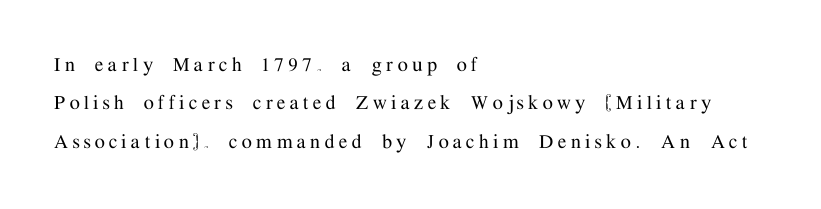
The image shows 23 px text type, upright; set left-aligned, normal line spacing (1.67x), unusually wide letter spacing (+0.2 em), not underlined.
